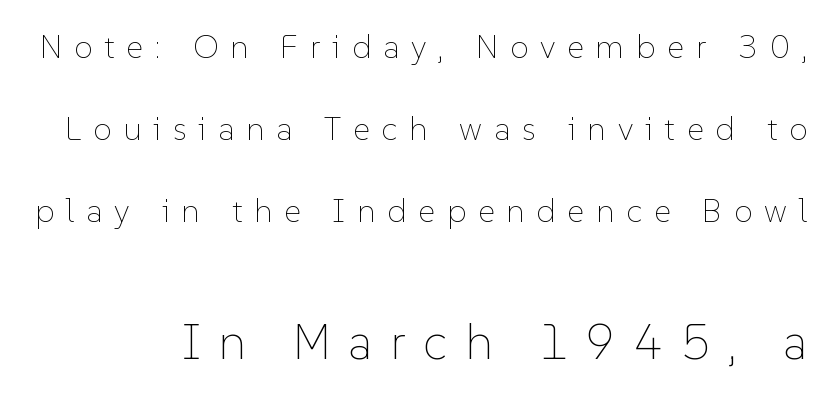
Characters remain perfectly vertical along every line. These lines are rendered in a variable-pitch font. This sample trades compactness for vertical openness between lines. Clear beneath every line of the passage. Is the lower block the larger one? Yes — the lower block carries the bigger type. This reads as an unemphasized weight, regular at the heaviest.
